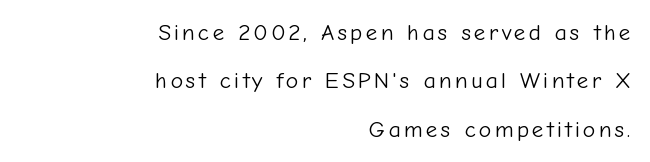
{"italic": "no", "bold": "no", "underline": "no", "align": "right", "line_spacing": "loose", "line_spacing_ratio": 2.1, "glyph_px": 23}
